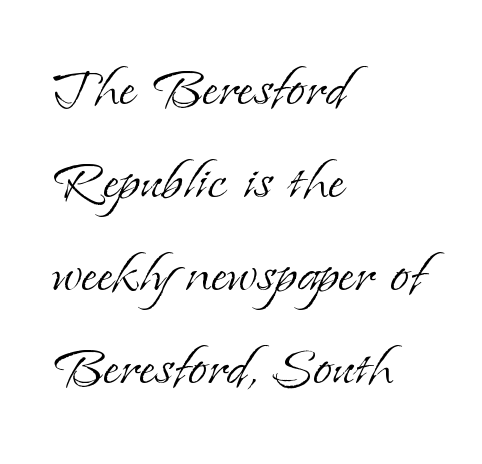
Q: Is the text bold? A: No.
Q: Is the text italic (slanted)? A: Yes.
Q: Is the typeface a serif or a sans-serif typeface? A: Serif.
Q: Is the text underlined? A: No.
Q: How is the paragraph aligned? A: Left-aligned.
Q: Is the spacing between letters normal or unusually wide? A: Normal.
Q: Is the spacing between lines tight, normal or loose? A: Normal.
Q: Width (condensed, normal, or wide)? A: Normal.
Q: Stroke contrast? A: Low.
Q: x-height? A: Small.
Q: Monospaced? A: No.
